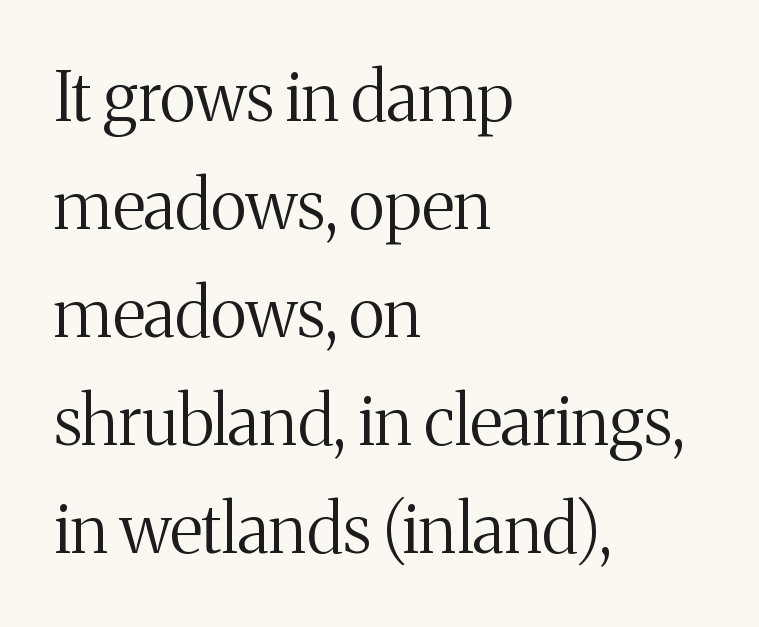
Q: Is the text bold? A: No.
Q: Is the text italic (slanted)? A: No, it is upright.
Q: Is the typeface a serif or a sans-serif typeface? A: Serif.
Q: Is the text underlined? A: No.
Q: How is the paragraph aligned? A: Left-aligned.
Q: Is the spacing between letters normal or unusually wide? A: Normal.
Q: Is the spacing between lines tight, normal or loose? A: Normal.
Q: Width (condensed, normal, or wide)? A: Normal.
Q: Stroke contrast? A: Medium.
Q: x-height? A: Medium.
Q: Monospaced? A: No.
